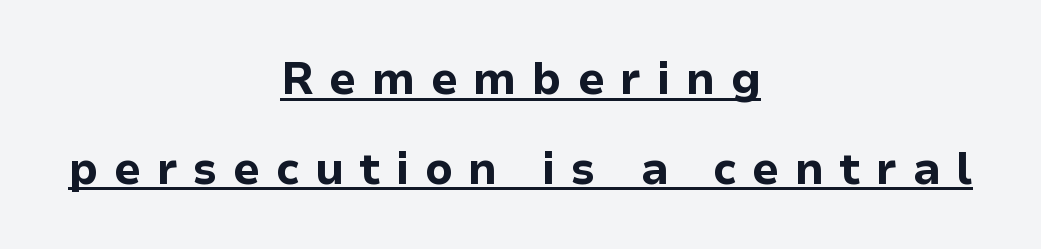
{"serif": "no", "italic": "no", "bold": "yes", "weight": "bold", "width": "normal", "stroke_contrast": "low", "x_height": "medium", "monospaced": "no", "underline": "yes", "align": "center", "line_spacing": "loose", "line_spacing_ratio": 2.04, "letter_spacing": "wide", "letter_spacing_em": 0.35, "glyph_px": 44}
